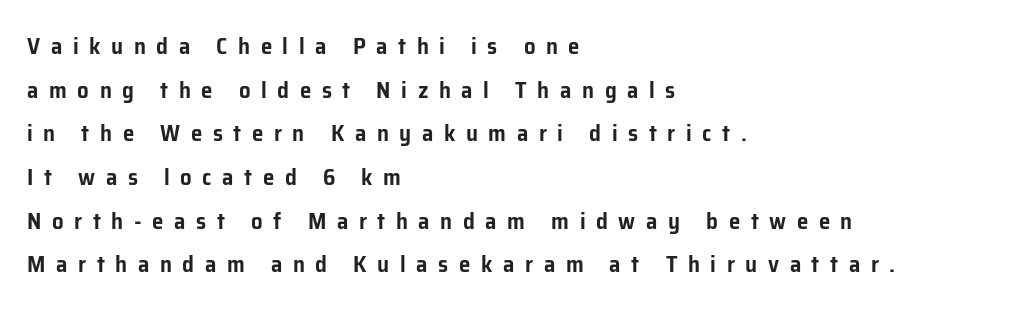
Q: Is the text italic (slanted)? A: No, it is upright.
Q: Is the text underlined? A: No.
Q: How is the paragraph aligned? A: Left-aligned.
Q: Is the spacing between letters normal or unusually wide? A: Unusually wide.
Q: Is the spacing between lines tight, normal or loose? A: Loose.
